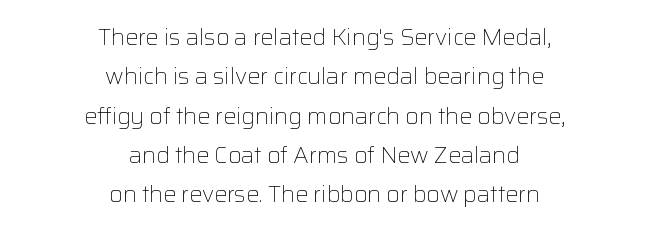
The image shows 23 px text type, upright; set centered, line spacing 1.71x, normal letter spacing, not underlined.
